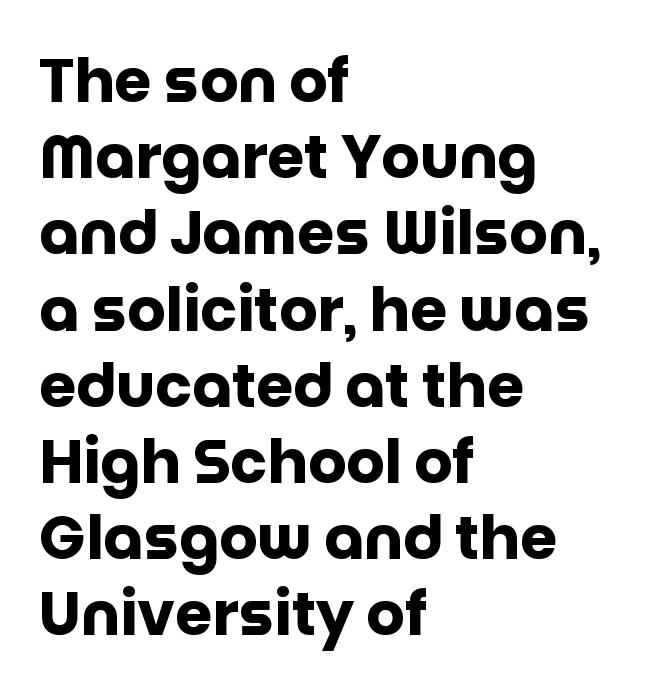
Do the characters align in a grid? No, the font is proportional. There is no visible air inserted between adjacent glyphs. Serif or sans? Sans — the stroke terminals are bare. A classic flush-left, rag-right setting is used for this passage. Vertically, the passage feels balanced, rows spaced as you'd expect.
